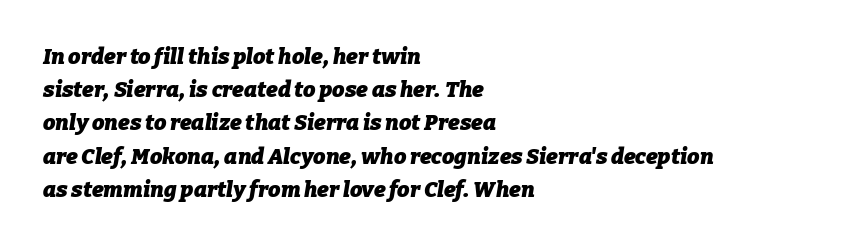
{"italic": "yes", "lean": "right", "slant_degrees": 9, "bold": "yes", "underline": "no", "align": "left", "line_spacing": "normal", "line_spacing_ratio": 1.51, "letter_spacing": "normal", "letter_spacing_em": 0.0, "glyph_px": 22}
